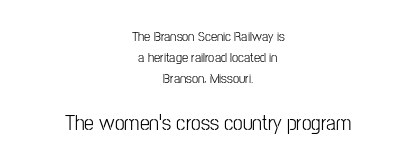
Compared with typical body copy, the letter spacing here is the same. Small over large — that's the arrangement of the two blocks here. Unmarked baselines from the first word to the last. Successive baselines arrive at the customary interval. Do the letters lean? They stand straight. Caption: multi-line text, centered on the measure.
